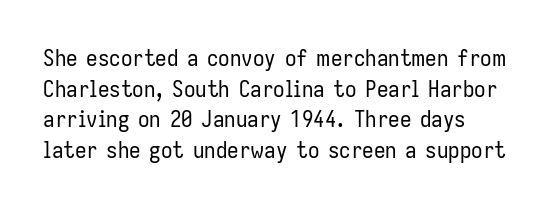
Rule under the text: the space is simply empty. A normal amount of white space separates one row of letters from the next. Stroke thickness stays within the range of a standard reading face or lighter. Characters remain perfectly vertical along every line. Short note: letters normally spaced.
